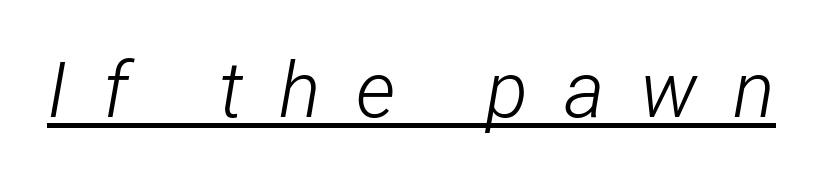
The letters are slanted; this is an italic face. Nothing heavy about these letters — not bold at all. These lines are rendered in a variable-pitch font. Does extra space separate the letters? Yes, quite a lot of it.
